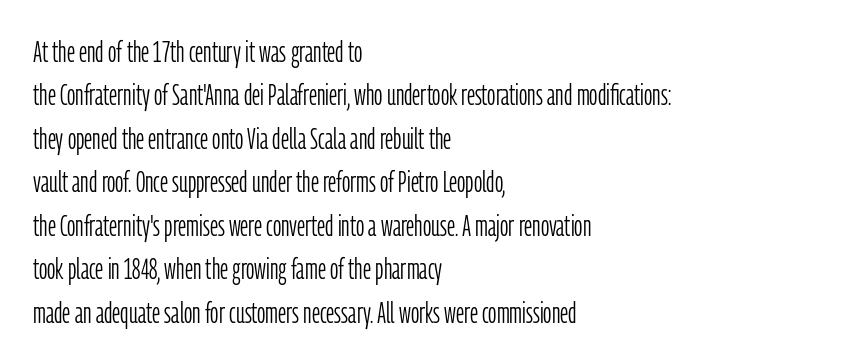
The image shows 29 px light, condensed sans-serif type, upright; set left-aligned, normal line spacing (1.5x), normal letter spacing, not underlined; low stroke contrast and a medium x-height.
